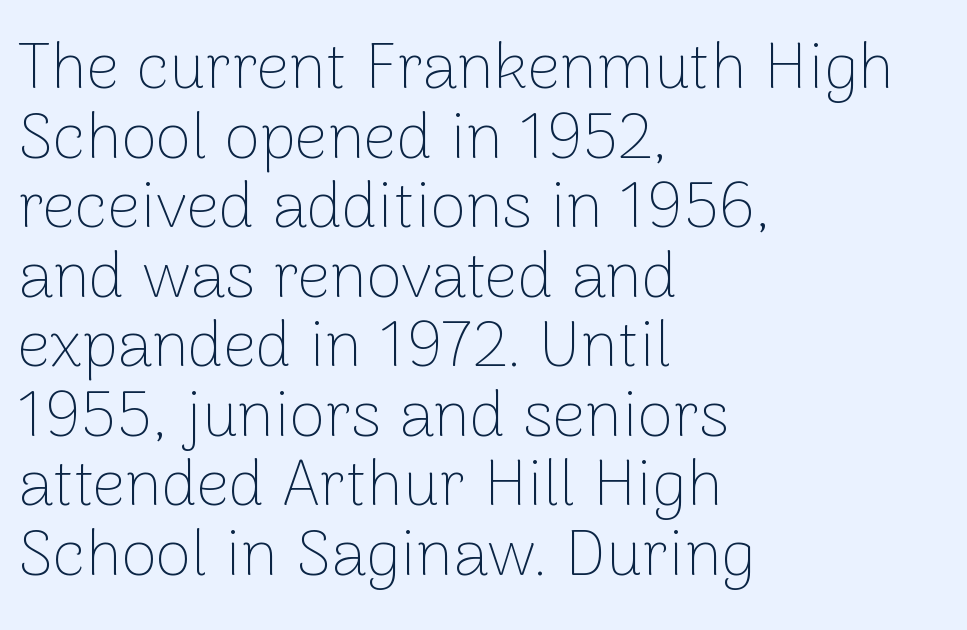
{"serif": "no", "italic": "no", "bold": "no", "weight": "thin", "width": "normal", "stroke_contrast": "low", "x_height": "medium", "monospaced": "no", "underline": "no", "align": "left", "line_spacing": "tight", "line_spacing_ratio": 1.07, "letter_spacing": "normal", "letter_spacing_em": 0.0, "glyph_px": 65}
